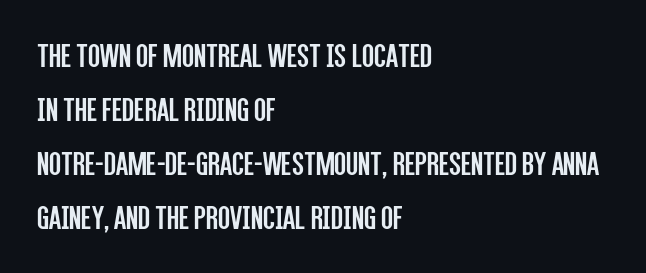
{"serif": "no", "italic": "no", "bold": "no", "weight": "regular", "width": "condensed", "stroke_contrast": "low", "x_height": "large", "monospaced": "no", "underline": "no", "align": "left", "line_spacing": "normal", "line_spacing_ratio": 1.54, "letter_spacing": "normal", "letter_spacing_em": 0.0, "glyph_px": 35}
